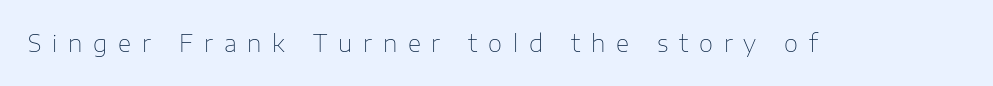
{"italic": "no", "bold": "no", "underline": "no", "letter_spacing": "wide", "letter_spacing_em": 0.47, "glyph_px": 23}
